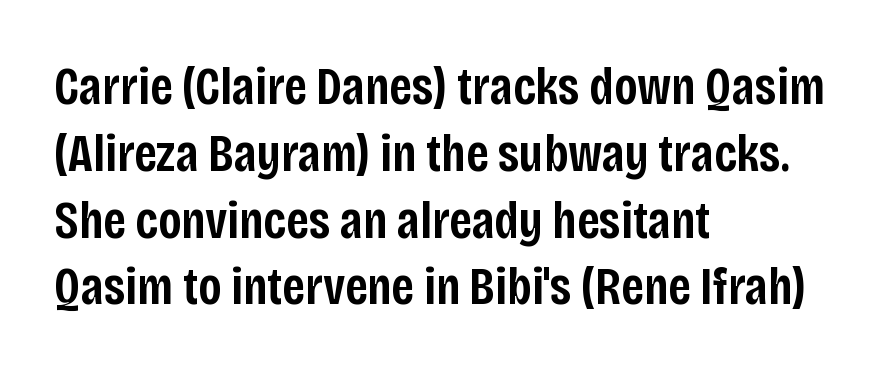
The image shows 53 px semibold, condensed sans-serif type, upright; set left-aligned, normal line spacing (1.26x), normal letter spacing, not underlined; low stroke contrast and a large x-height.
